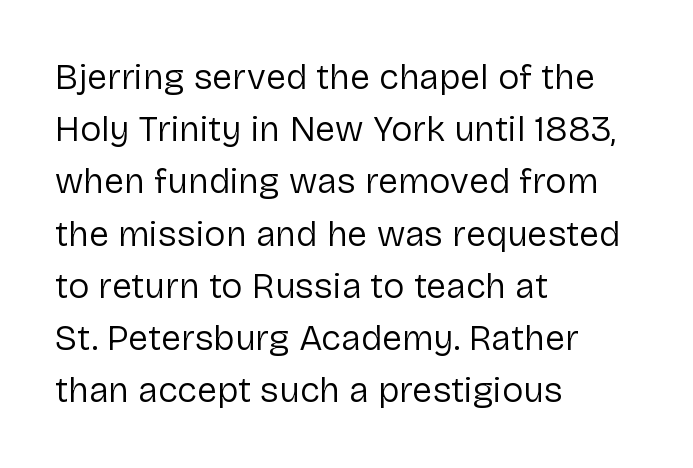
{"serif": "no", "italic": "no", "bold": "no", "weight": "regular", "width": "normal", "stroke_contrast": "low", "x_height": "medium", "monospaced": "no", "underline": "no", "align": "left", "line_spacing": "normal", "line_spacing_ratio": 1.45, "letter_spacing": "normal", "letter_spacing_em": 0.0, "glyph_px": 36}
